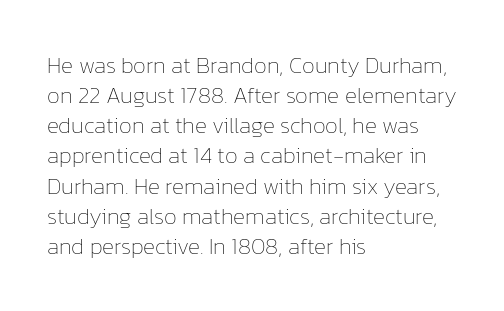
The image shows 23 px text type, upright; set left-aligned, normal line spacing (1.31x), normal letter spacing, not underlined.
